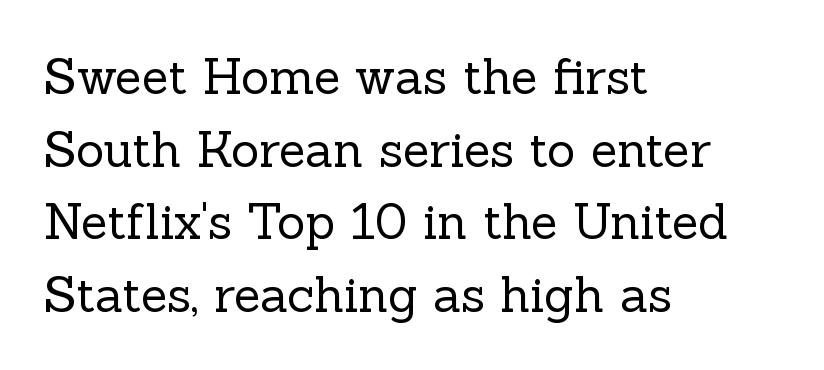
{"serif": "yes", "italic": "no", "bold": "no", "weight": "regular", "width": "normal", "x_height": "medium", "monospaced": "no", "underline": "no", "align": "left", "line_spacing": "normal", "line_spacing_ratio": 1.48, "letter_spacing": "normal", "letter_spacing_em": 0.0, "glyph_px": 49}
